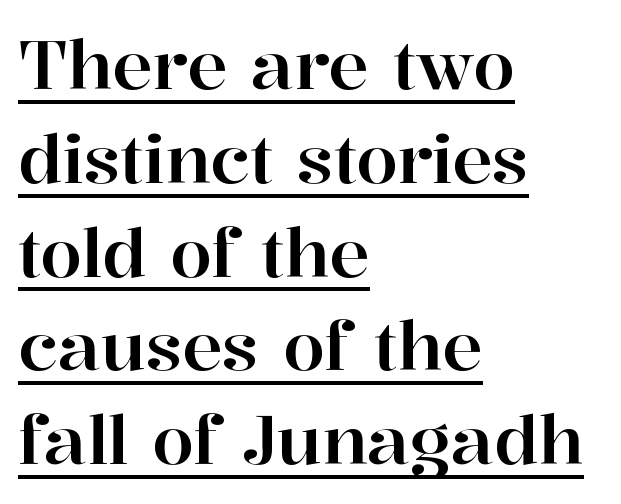
{"serif": "yes", "italic": "no", "width": "normal", "stroke_contrast": "high", "x_height": "medium", "monospaced": "no", "underline": "yes", "align": "left", "line_spacing": "normal", "line_spacing_ratio": 1.4, "letter_spacing": "normal", "letter_spacing_em": 0.0, "glyph_px": 67}
